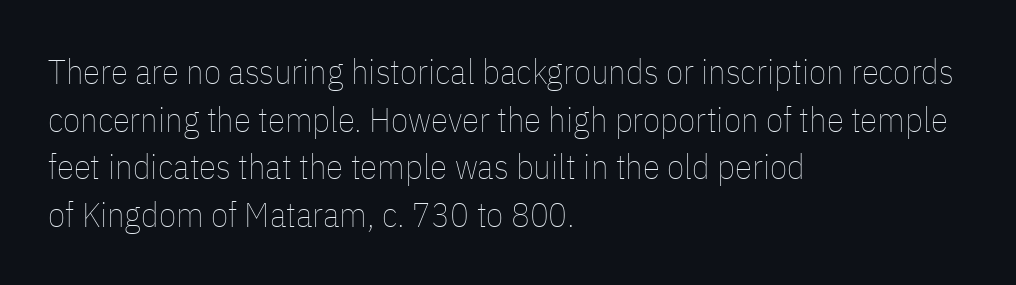
Tracking value appears to be zero — textbook default spacing. Visually the block forms a straight wall on the left and a jagged coastline on the right. These lines sit exactly where default settings would place them. The glyphs are unaccompanied by any horizontal stroke below them.
